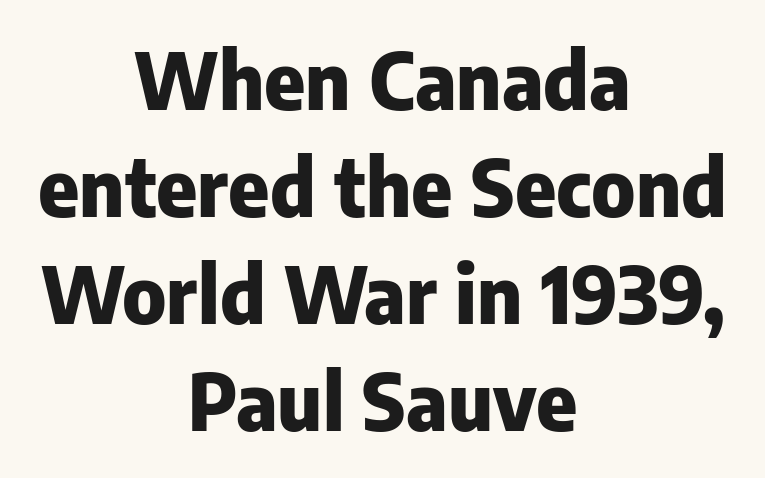
{"serif": "no", "italic": "no", "bold": "yes", "weight": "heavy", "width": "normal", "stroke_contrast": "low", "x_height": "medium", "monospaced": "no", "underline": "no", "align": "center", "line_spacing": "normal", "line_spacing_ratio": 1.37, "letter_spacing": "normal", "letter_spacing_em": 0.0, "glyph_px": 78}
